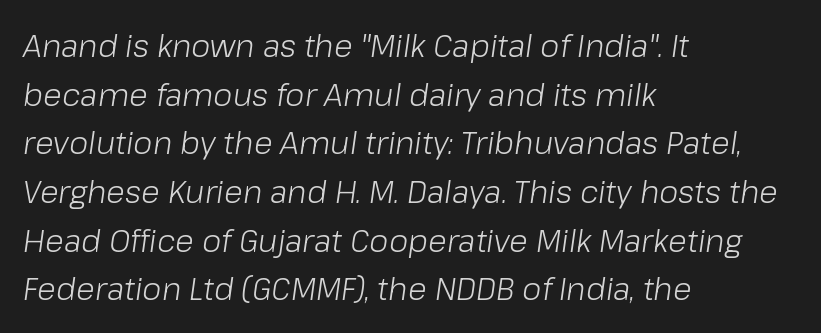
{"italic": "yes", "lean": "right", "slant_degrees": 8, "bold": "no", "weight": "light", "width": "normal", "stroke_contrast": "low", "x_height": "medium", "monospaced": "no", "underline": "no", "align": "left", "line_spacing": "normal", "line_spacing_ratio": 1.57, "letter_spacing": "normal", "letter_spacing_em": 0.0, "glyph_px": 31}
